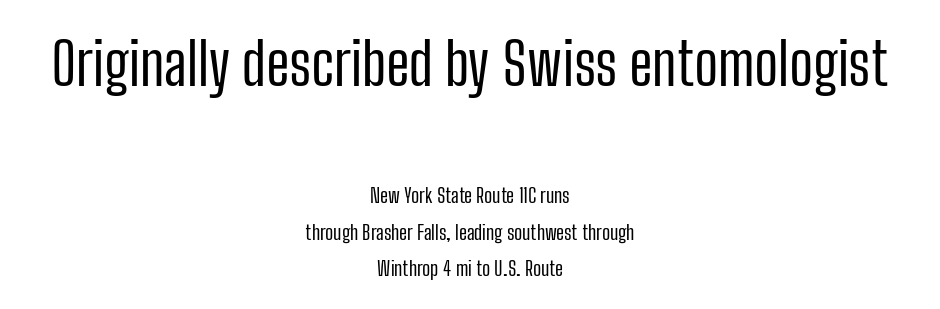
{"serif": "no", "italic": "no", "bold": "no", "weight": "regular", "width": "condensed", "stroke_contrast": "low", "x_height": "medium", "monospaced": "no", "underline": "no", "align": "center", "line_spacing_ratio": 1.84, "letter_spacing": "normal", "letter_spacing_em": 0.0, "larger_block": "first", "size_ratio": 2.95, "glyph_px": 59}
